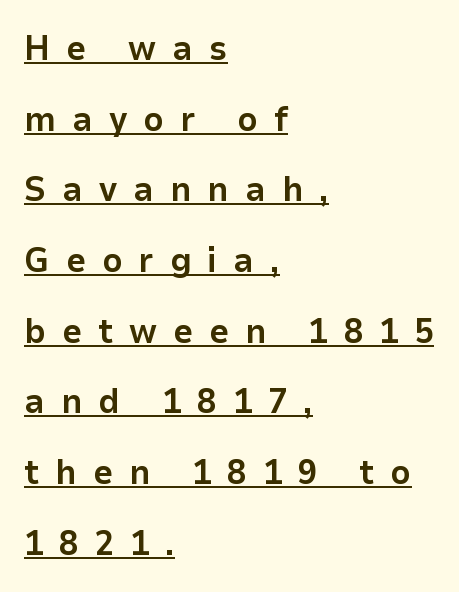
{"serif": "no", "italic": "no", "bold": "yes", "weight": "bold", "width": "normal", "stroke_contrast": "low", "x_height": "medium", "monospaced": "no", "underline": "yes", "align": "left", "line_spacing": "loose", "line_spacing_ratio": 2.02, "letter_spacing": "wide", "letter_spacing_em": 0.46, "glyph_px": 35}
